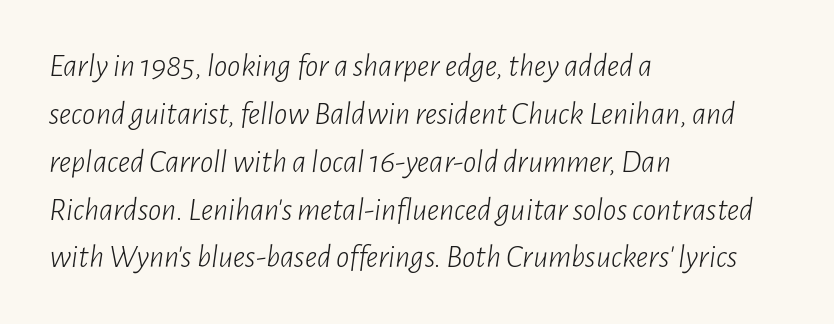
The image shows 33 px light, condensed type, italic (leaning right); set left-aligned, normal line spacing (1.45x), normal letter spacing, not underlined; low stroke contrast and a medium x-height.
